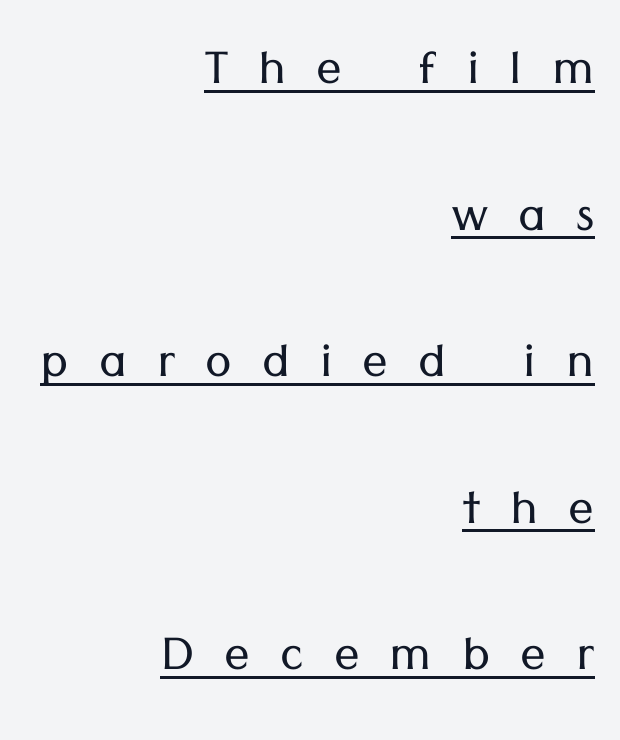
{"serif": "no", "italic": "no", "bold": "no", "weight": "light", "width": "normal", "stroke_contrast": "low", "x_height": "medium", "monospaced": "no", "underline": "yes", "align": "right", "line_spacing": "loose", "line_spacing_ratio": 2.29, "letter_spacing": "wide", "letter_spacing_em": 0.47, "glyph_px": 64}
